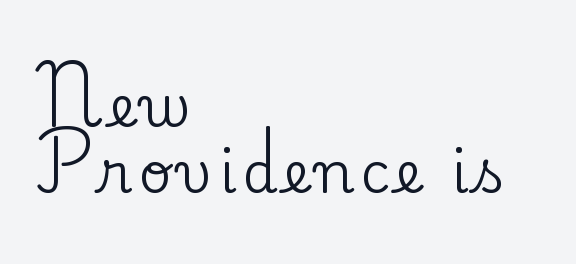
This sample uses an upright cut, with every glyph sitting square on the baseline. Varying glyph widths throughout — classic text-font behaviour. The paragraph shown leans on its left margin. A typesetter would call this leading minimal, almost set solid.
